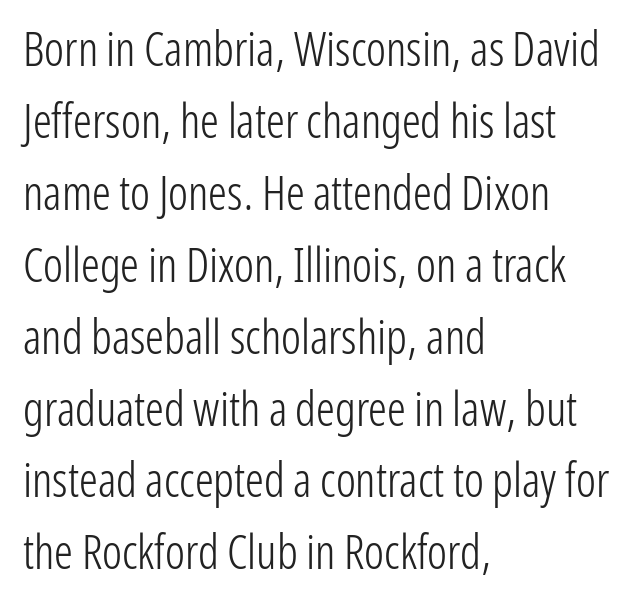
The typography opts for an upright posture over an oblique one. Inter-character spacing is left at the font's built-in metrics. A typesetter would call this proportional, since set widths differ per character. The passage shown stacks its lines at a standard gap. A typesetter would label this face a sans.
